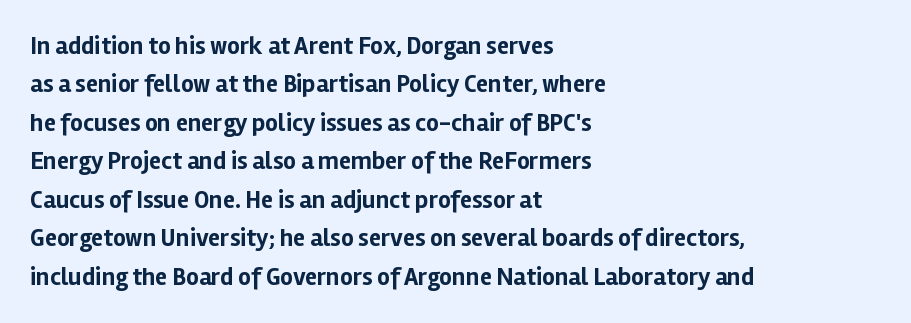
The image shows 25 px bold type, upright; set left-aligned, normal line spacing (1.54x), normal letter spacing, not underlined.
